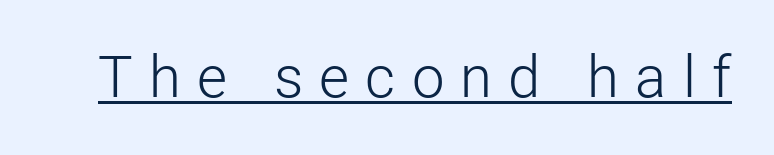
This is roman type, the default non-slanted kind. Underlined type. Unbolded letterforms with no extra heft. Note: no serifs on the glyphs.
